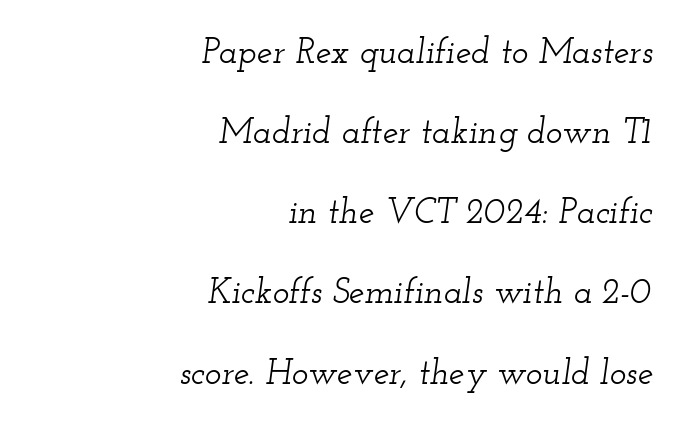
Q: Is the text italic (slanted)? A: Yes, it leans right by about 12 degrees.
Q: Is the typeface a serif or a sans-serif typeface? A: Serif.
Q: Is the text underlined? A: No.
Q: How is the paragraph aligned? A: Right-aligned.
Q: Is the spacing between letters normal or unusually wide? A: Normal.
Q: Is the spacing between lines tight, normal or loose? A: Loose.
Q: Width (condensed, normal, or wide)? A: Wide.
Q: Stroke contrast? A: Low.
Q: x-height? A: Small.
Q: Monospaced? A: No.
